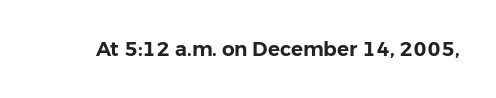
These lines keep a tight, regular rhythm from letter to letter. Unmarked baselines from the first word to the last. Italic: no, the glyphs are upright roman.
